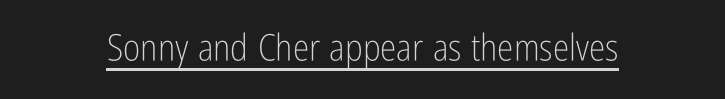
The image shows 37 px light, condensed sans-serif type, upright; set normal letter spacing, underlined; low stroke contrast and a medium x-height.
